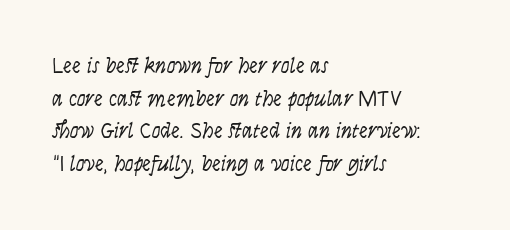
The image shows 22 px text type, italic (leaning right); set left-aligned, normal line spacing (1.48x), normal letter spacing, not underlined.
